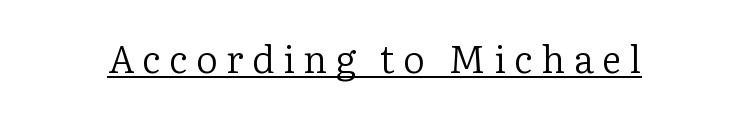
Inter-character spacing is expanded well beyond the font's built-in metrics. The typesetter has applied underlining to the passage shown. Examine the stroke ends and you'll spot serifs. The face used here is proportionally spaced, like ordinary book or web type.
